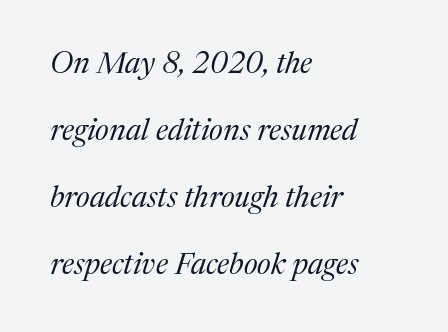
{"serif": "yes", "italic": "yes", "lean": "right", "slant_degrees": 17, "bold": "no", "weight": "regular", "width": "normal", "stroke_contrast": "medium", "x_height": "medium", "monospaced": "no", "underline": "no", "align": "left", "line_spacing": "loose", "line_spacing_ratio": 2.23, "letter_spacing": "normal", "letter_spacing_em": 0.0, "glyph_px": 30}
